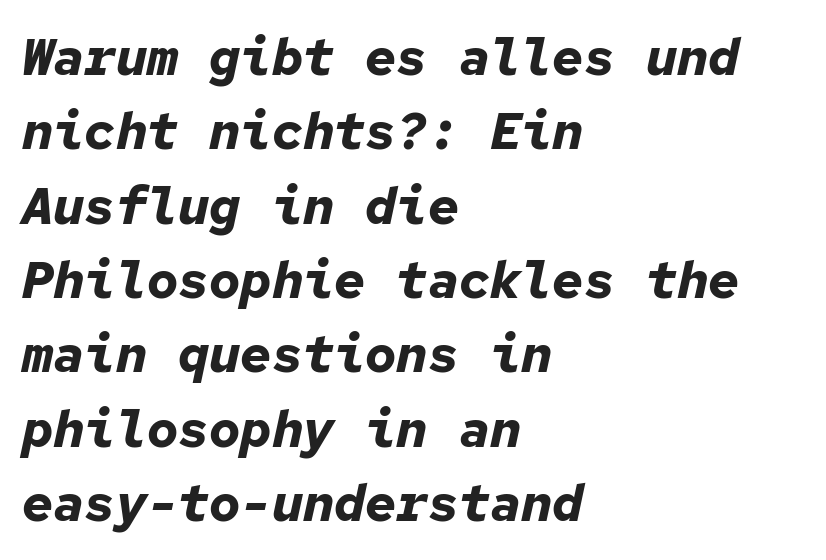
The passage shown is typed in a monospace face where columns stay perfectly aligned. Interline gaps are of average width in this sample. Reading down the block, your eye returns to a fixed left position each line. Any mark beneath the type? The region is blank. Standard letterfit; no display-style spreading of the glyphs. Does the lettering tilt? It does — this is italic.
